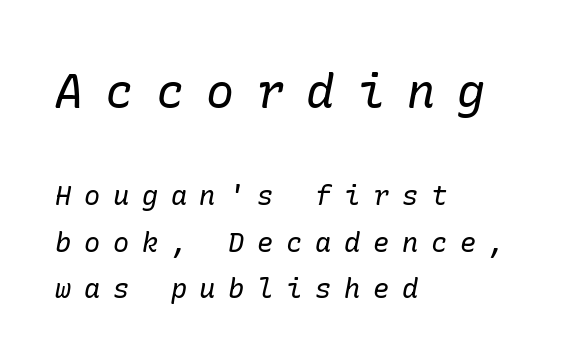
The lines in this sample share a left origin and differ only in where they stop. The horizontal fit of the characters is loose and conspicuously gappy. Descenders are the only things crossing below the line. Looking at the ascenders, they clearly lean. The letters look calm and open, with moderate or lighter stems. The first block has been scaled up relative to the second.
